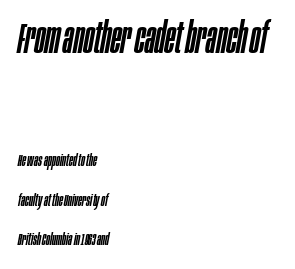
The whole block is typeset with a tilt. A typesetter would call this proportional, since set widths differ per character. Which of the two is more prominent by size? The first, at the top. Descender tails drop into unmarked territory.
